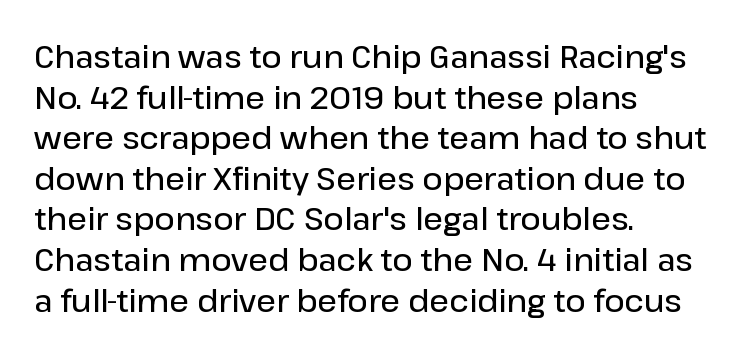
The lines are quadded left. If you measured baseline to baseline, you'd find a middling distance. Posture: straight, roman, zero tilt. Unlike a traditional serif, this face leaves its strokes unadorned.
